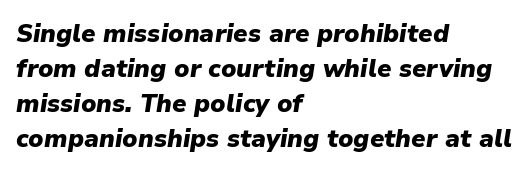
I'd describe the lettering as bold — thick and assertive. The horizontal fit of the characters is conventional and even. The paragraph has a hard left edge and a soft right edge. Quick note: underline off.
